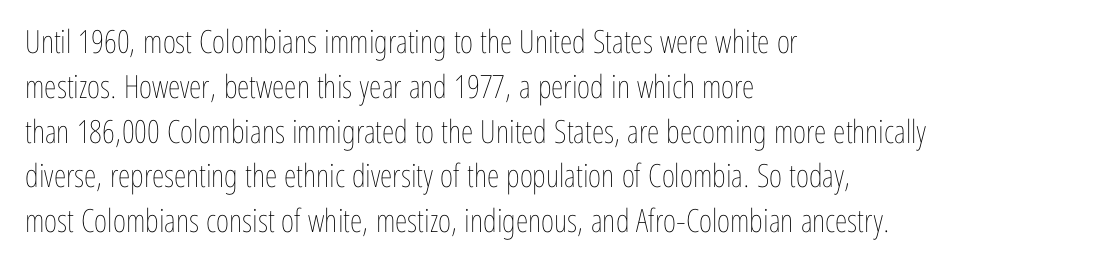
The typography opts for an upright posture over an oblique one. The passage shown is not bold in any degree. Letter spacing: default. The letters advance in unequal steps, a hallmark of proportional type.
